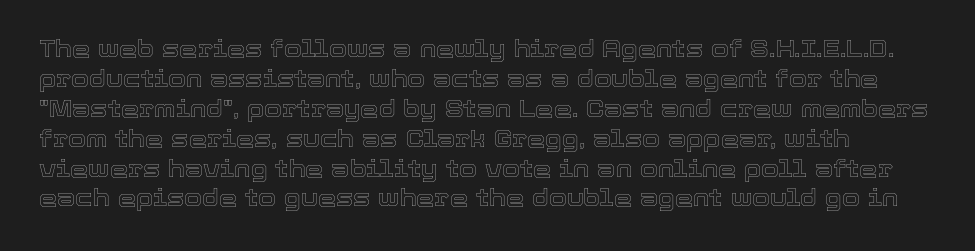
Italic: no, the glyphs are upright roman. The leading is moderate, giving the passage an even texture. Underline: absent. Students, note that the glyphs here touch the page at normal intervals.
